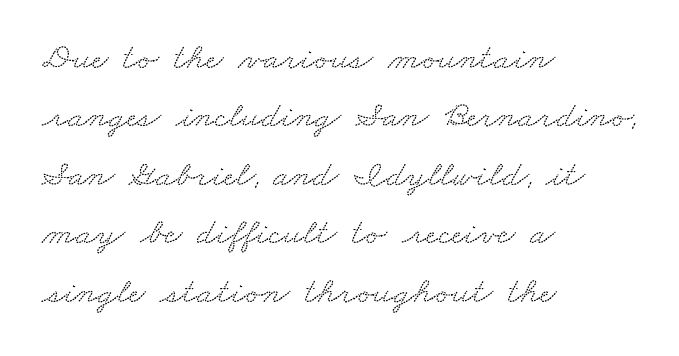
The image shows 37 px wide serif type; set left-aligned, normal line spacing (1.58x), normal letter spacing, not underlined; low stroke contrast and a small x-height.
